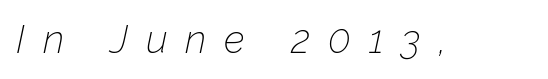
Q: Is the text bold? A: No.
Q: Is the text italic (slanted)? A: Yes, it leans right by about 12 degrees.
Q: Is the text underlined? A: No.
Q: Is the spacing between letters normal or unusually wide? A: Unusually wide.
Q: Width (condensed, normal, or wide)? A: Normal.
Q: Stroke contrast? A: Low.
Q: x-height? A: Medium.
Q: Monospaced? A: No.
